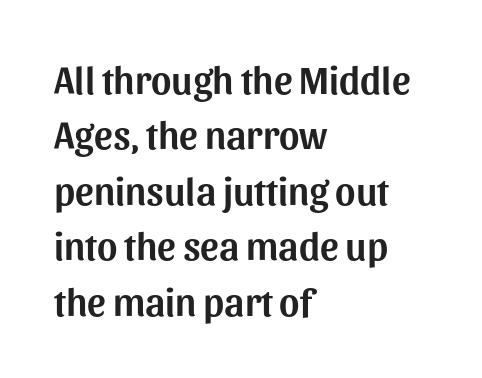
The image shows 39 px sans-serif type, upright; set left-aligned, normal line spacing (1.42x), normal letter spacing, not underlined; medium stroke contrast and a medium x-height.
